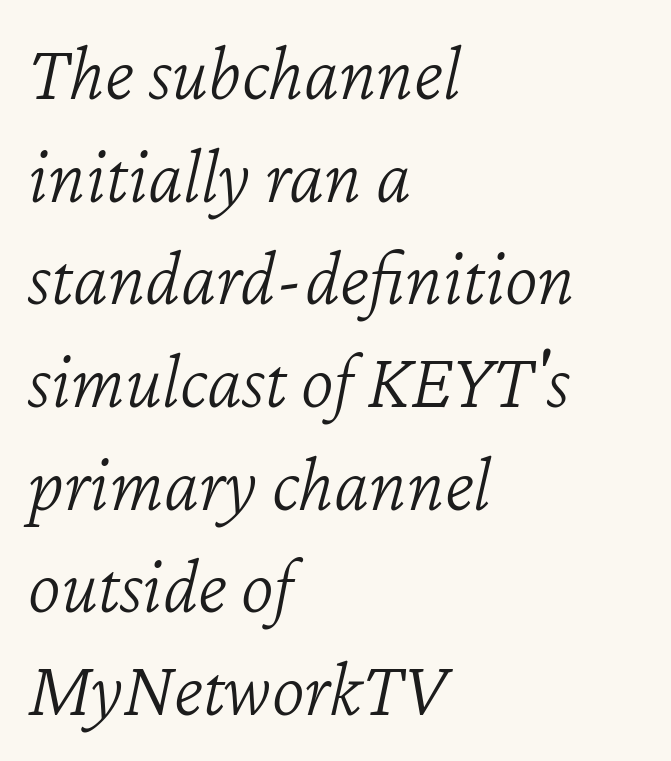
{"italic": "yes", "lean": "right", "slant_degrees": 12, "bold": "no", "weight": "light", "width": "normal", "stroke_contrast": "low", "x_height": "medium", "monospaced": "no", "underline": "no", "align": "left", "line_spacing": "normal", "line_spacing_ratio": 1.3, "letter_spacing": "normal", "letter_spacing_em": 0.0, "glyph_px": 79}
